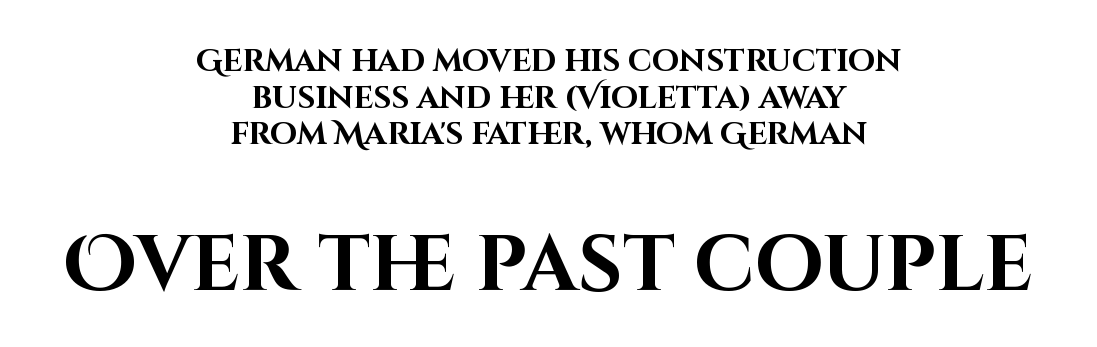
Caption: standard tracking, unaltered. Emphasis by weight is at full strength: bold. Quick note: underline off. Character size in the trailing block exceeds that of the leading block. Is there any slant? The stems are plumb. Spacing verdict: proportional, widths tailored to each character.
